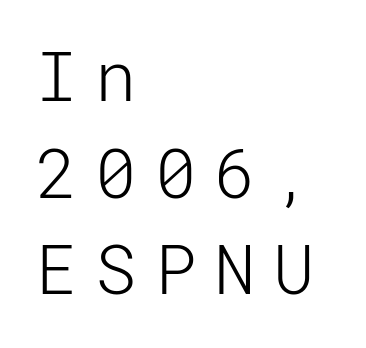
Rule under the text: the space is simply empty. A classic flush-left, rag-right setting is used for this passage. Does the leading feel generous? No, just average. The passage shown is typeset with a sans-serif family. No heavy texture on the line: the type isn't bold.
